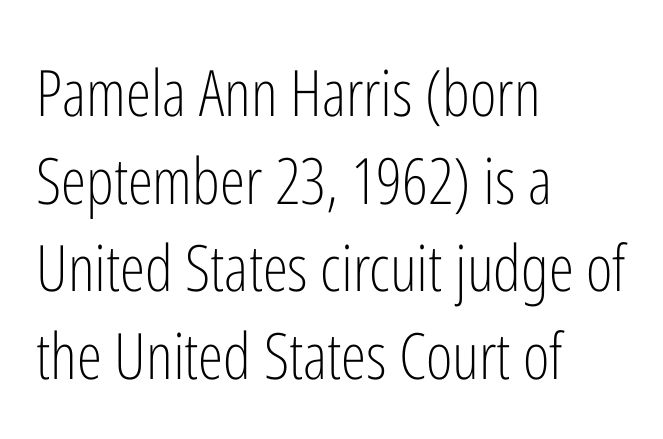
The image shows 64 px light, condensed sans-serif type, upright; set left-aligned, normal line spacing (1.37x), normal letter spacing, not underlined; low stroke contrast and a medium x-height.
